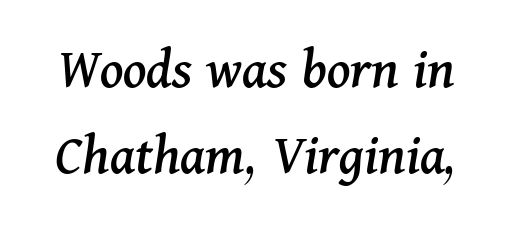
Q: Is the text italic (slanted)? A: Yes, it leans right by about 11 degrees.
Q: Is the typeface a serif or a sans-serif typeface? A: Serif.
Q: Is the text underlined? A: No.
Q: Is the spacing between letters normal or unusually wide? A: Normal.
Q: Is the spacing between lines tight, normal or loose? A: Normal.
Q: Width (condensed, normal, or wide)? A: Normal.
Q: Stroke contrast? A: Medium.
Q: x-height? A: Medium.
Q: Monospaced? A: No.
